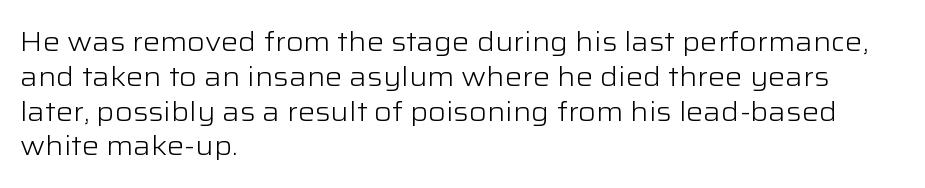
This sample keeps an unexceptional amount of space between lines. Characters remain perfectly vertical along every line. The gap between lines stays unmarked. Is this a heavy cut? Hardly; it is regular or lighter.
